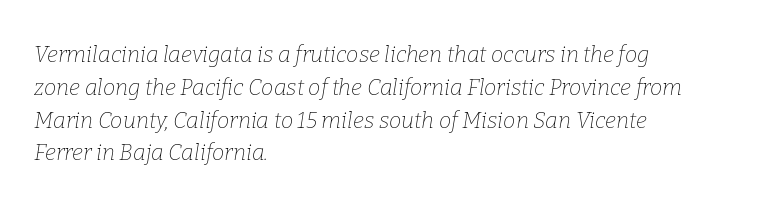
Summary of weight: not heavy and not bold. The line-height multiplier appears to be the usual default. Line beginnings align vertically; line endings do not. Does extra space separate the letters? No, they use regular spacing. Check under the words: just untouched page. A typesetter would mark this as italic.
